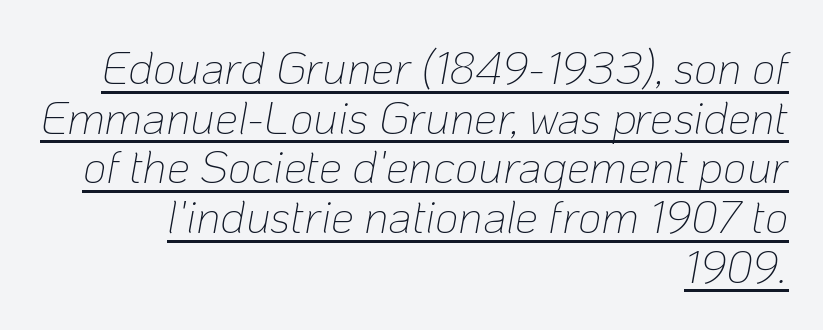
The letters advance in unequal steps, a hallmark of proportional type. Notice how a bar underscores the lettering throughout. Baseline-to-baseline distance is barely more than the letter height. These lines are set flush right with a ragged left edge.
